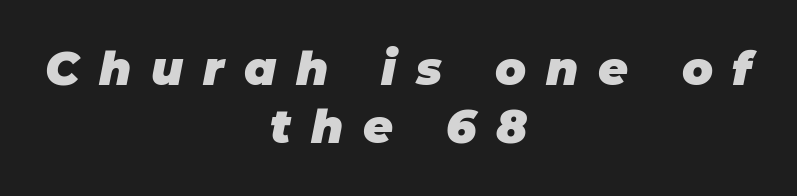
In terms of weight, the rendering is a true, heavy bold. Evenly set lines give the paragraph a standard silhouette. A clean baseline with only descenders dipping below it. A centered setting, common on invitations and titles, is used for this passage.
